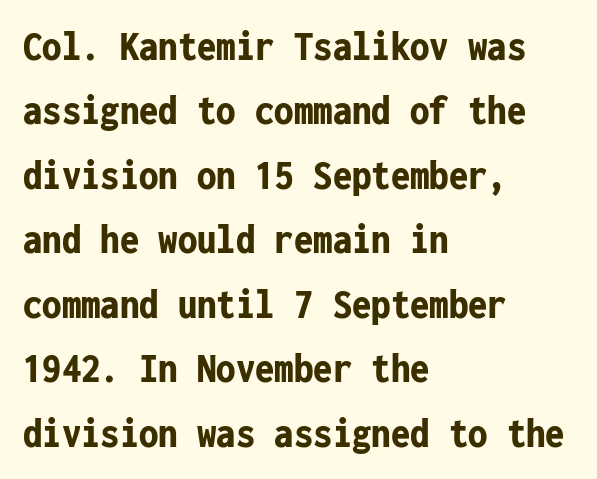
The image shows 43 px bold, condensed sans-serif type, upright, monospaced; set left-aligned, normal line spacing (1.5x), normal letter spacing, not underlined; low stroke contrast and a medium x-height.
